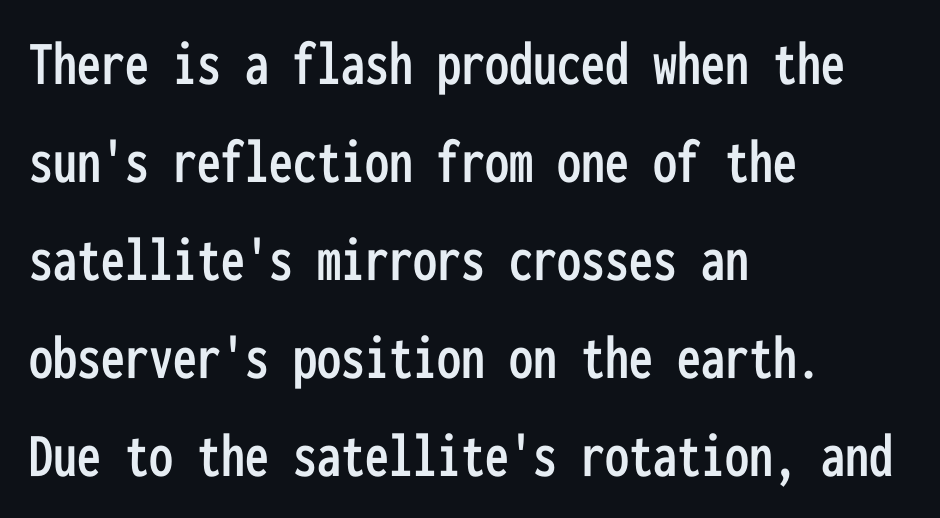
{"serif": "no", "italic": "no", "width": "condensed", "stroke_contrast": "low", "x_height": "medium", "monospaced": "yes", "underline": "no", "align": "left", "line_spacing": "normal", "line_spacing_ratio": 1.53, "letter_spacing": "normal", "letter_spacing_em": 0.0, "glyph_px": 64}
